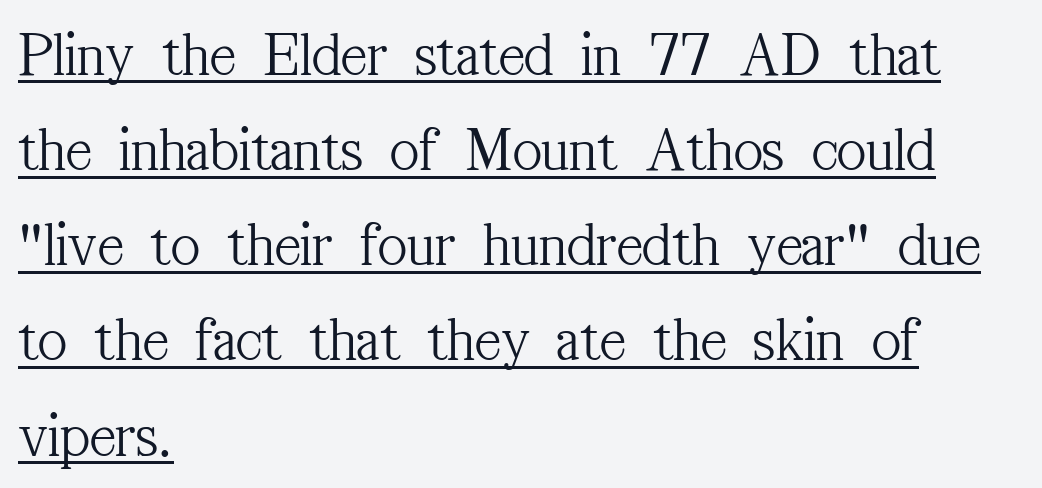
The image shows 63 px light, condensed serif type, upright; set left-aligned, normal line spacing (1.51x), normal letter spacing, underlined; medium stroke contrast and a medium x-height.
